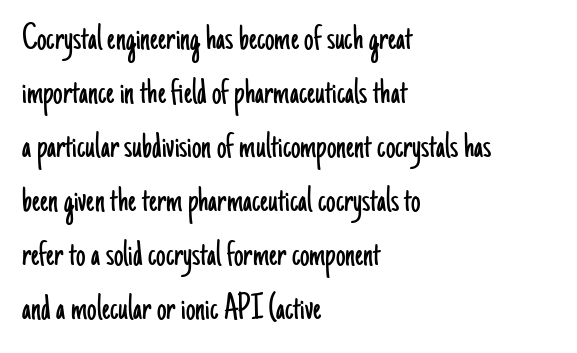
Stroke terminals: plain, sans-serif. The space beneath each line is pristine and unruled. Horizontal bands of white between lines are of average thickness. The rag falls on the right side of this text block. Nope, not italic — everything's standing straight. The characters are drawn with everyday or finer stroke widths.
